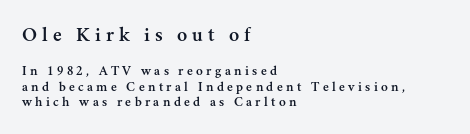
{"italic": "no", "underline": "no", "align": "left", "line_spacing": "tight", "line_spacing_ratio": 1.11, "letter_spacing": "wide", "letter_spacing_em": 0.24, "larger_block": "first", "size_ratio": 1.5, "glyph_px": 21}
